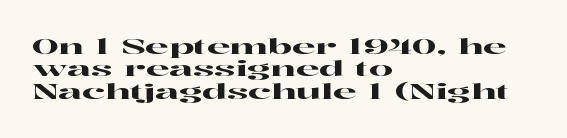
{"italic": "no", "underline": "no", "align": "left", "line_spacing": "tight", "line_spacing_ratio": 1.07, "letter_spacing": "normal", "letter_spacing_em": 0.0, "glyph_px": 21}
